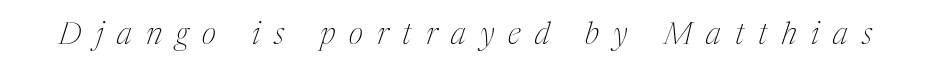
The image shows 31 px thin, condensed serif type, italic (leaning right); set unusually wide letter spacing (+0.46 em), not underlined; medium stroke contrast and a medium x-height.
